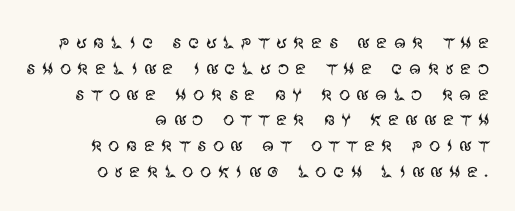
A bare baseline throughout the passage. Notice how the passage keeps a crisp vertical edge on the right only. The letters look calm and open, with moderate or lighter stems. No italicization has been applied; the sample stays upright. You could barely slide anything between these rows.
